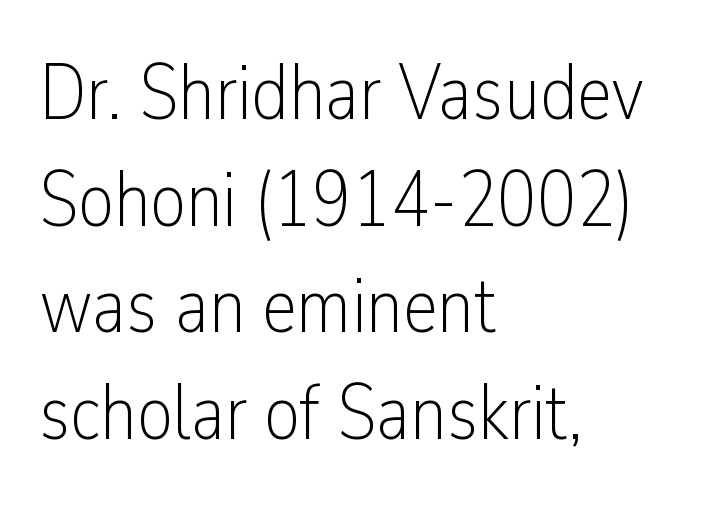
Q: Is the text bold? A: No.
Q: Is the text italic (slanted)? A: No, it is upright.
Q: Is the typeface a serif or a sans-serif typeface? A: Sans-serif.
Q: Is the text underlined? A: No.
Q: How is the paragraph aligned? A: Left-aligned.
Q: Is the spacing between letters normal or unusually wide? A: Normal.
Q: Is the spacing between lines tight, normal or loose? A: Normal.
Q: Width (condensed, normal, or wide)? A: Condensed.
Q: Stroke contrast? A: Low.
Q: x-height? A: Medium.
Q: Monospaced? A: No.
